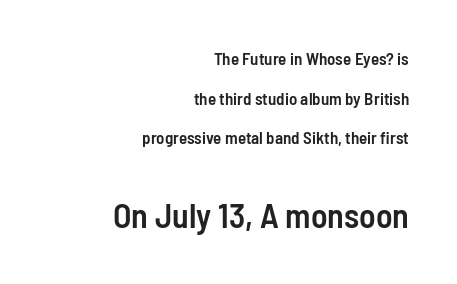
The image shows 34 px semibold, condensed sans-serif type, upright; set right-aligned, loose line spacing (2.33x), normal letter spacing, not underlined; the second (bottom) block is 2.0x larger; low stroke contrast and a medium x-height.
